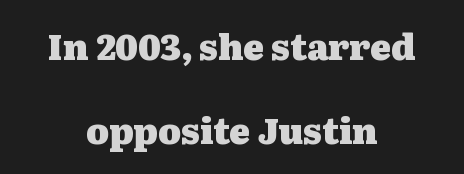
These lines are centered, leaving both edges ragged. The tracking reads as untouched default to a designer's eye. Serifs: yes, visible at the terminals of the letterforms. Thick stems and heavy bowls — unmistakably bold.
